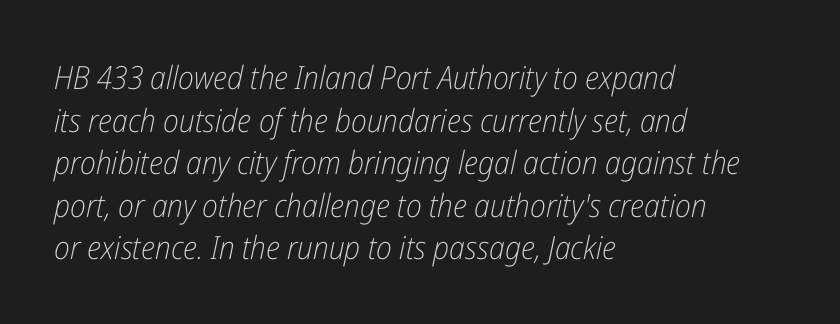
Q: Is the text bold? A: No.
Q: Is the text italic (slanted)? A: Yes, it leans right by about 12 degrees.
Q: Is the text underlined? A: No.
Q: How is the paragraph aligned? A: Left-aligned.
Q: Is the spacing between letters normal or unusually wide? A: Normal.
Q: Is the spacing between lines tight, normal or loose? A: Normal.
Q: Width (condensed, normal, or wide)? A: Condensed.
Q: Stroke contrast? A: Low.
Q: x-height? A: Medium.
Q: Monospaced? A: No.
